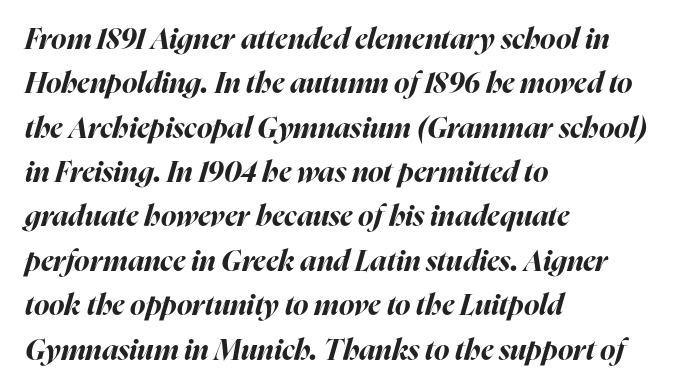
{"italic": "yes", "lean": "right", "slant_degrees": 16, "bold": "yes", "weight": "bold", "width": "normal", "stroke_contrast": "high", "x_height": "medium", "monospaced": "no", "underline": "no", "align": "left", "line_spacing": "normal", "line_spacing_ratio": 1.53, "letter_spacing": "normal", "letter_spacing_em": 0.0, "glyph_px": 29}
